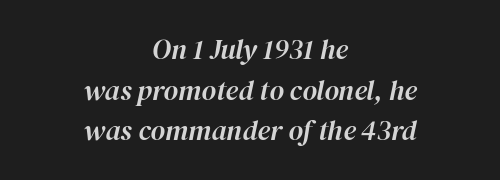
Q: Is the text italic (slanted)? A: Yes, it leans right by about 12 degrees.
Q: Is the text underlined? A: No.
Q: How is the paragraph aligned? A: Centered.
Q: Is the spacing between letters normal or unusually wide? A: Normal.
Q: Is the spacing between lines tight, normal or loose? A: Normal.
Q: Width (condensed, normal, or wide)? A: Normal.
Q: Stroke contrast? A: High.
Q: x-height? A: Medium.
Q: Monospaced? A: No.
